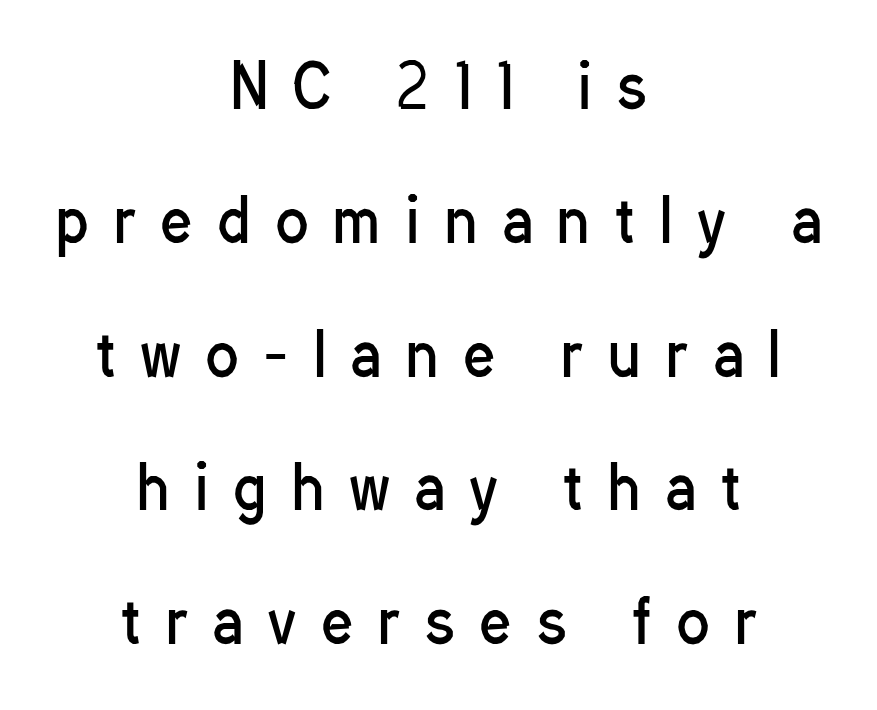
{"serif": "no", "italic": "no", "bold": "no", "weight": "regular", "width": "condensed", "stroke_contrast": "low", "x_height": "medium", "monospaced": "no", "underline": "no", "align": "center", "line_spacing": "loose", "line_spacing_ratio": 2.23, "letter_spacing": "wide", "letter_spacing_em": 0.43, "glyph_px": 60}
